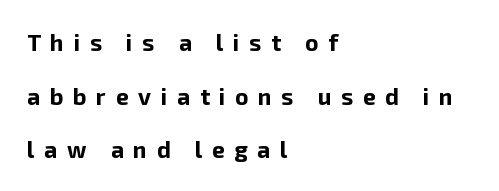
Q: Is the text bold? A: Yes.
Q: Is the text italic (slanted)? A: No, it is upright.
Q: Is the text underlined? A: No.
Q: How is the paragraph aligned? A: Left-aligned.
Q: Is the spacing between letters normal or unusually wide? A: Unusually wide.
Q: Is the spacing between lines tight, normal or loose? A: Loose.
